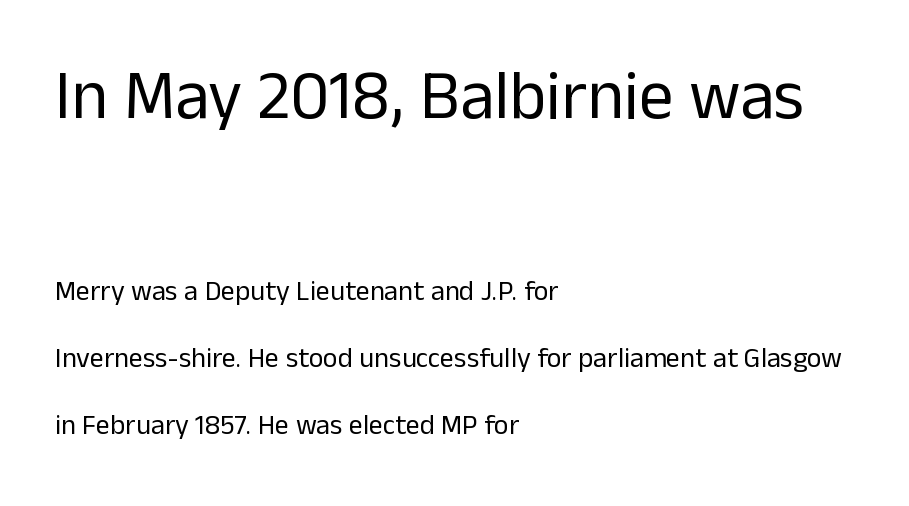
Q: Is the text bold? A: No.
Q: Is the text italic (slanted)? A: No, it is upright.
Q: Is the typeface a serif or a sans-serif typeface? A: Sans-serif.
Q: Is the text underlined? A: No.
Q: How is the paragraph aligned? A: Left-aligned.
Q: Is the spacing between letters normal or unusually wide? A: Normal.
Q: Is the spacing between lines tight, normal or loose? A: Loose.
Q: Which block of text is set in a larger size, the first (top) or the second (bottom)? A: The first (top) one.
Q: Width (condensed, normal, or wide)? A: Normal.
Q: Stroke contrast? A: Low.
Q: x-height? A: Medium.
Q: Monospaced? A: No.
